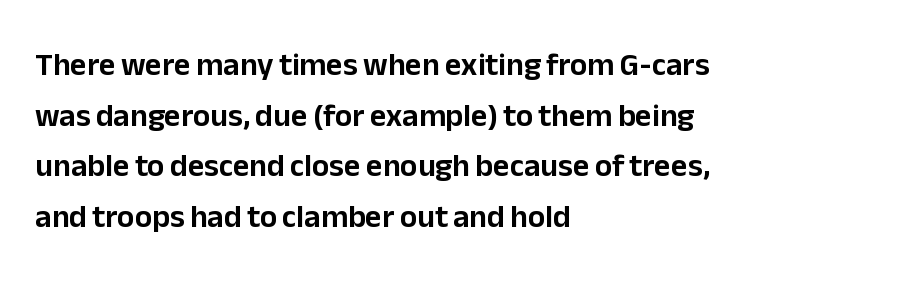
The image shows 32 px sans-serif type, upright; set left-aligned, normal line spacing (1.58x), normal letter spacing, not underlined; low stroke contrast and a medium x-height.
